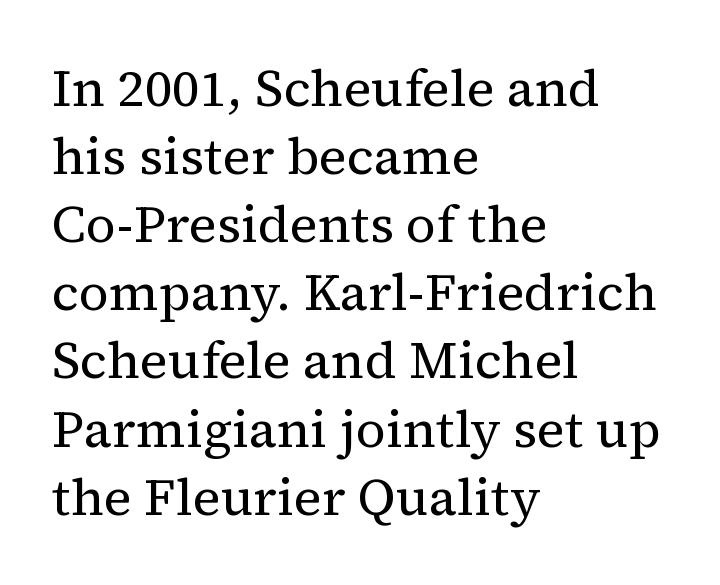
The typography opts for an upright posture over an oblique one. There is no visible air inserted between adjacent glyphs. Descenders hang freely into open space. The face looks like a standard text weight, possibly lighter. Honestly, the row spacing looks completely unremarkable. If you drew a ruler down the left edge, every line would touch it.
